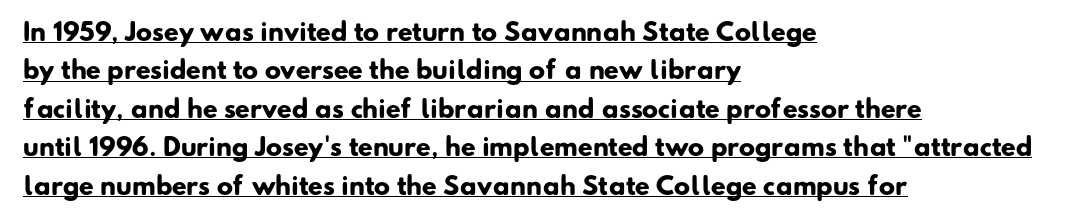
Check the space under the baseline: a stroke is drawn there. The vertical gap from one line to the next is medium. Short and long lines alike share a common starting point at left. No extra tracking has been applied to these lines.
